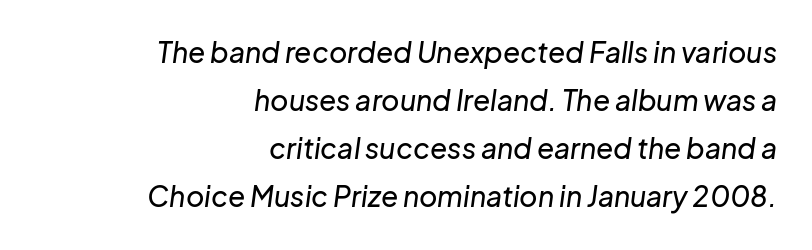
Q: Is the text italic (slanted)? A: Yes, it leans right by about 8 degrees.
Q: Is the text underlined? A: No.
Q: How is the paragraph aligned? A: Right-aligned.
Q: Is the spacing between letters normal or unusually wide? A: Normal.
Q: Width (condensed, normal, or wide)? A: Normal.
Q: Stroke contrast? A: Low.
Q: x-height? A: Medium.
Q: Monospaced? A: No.
